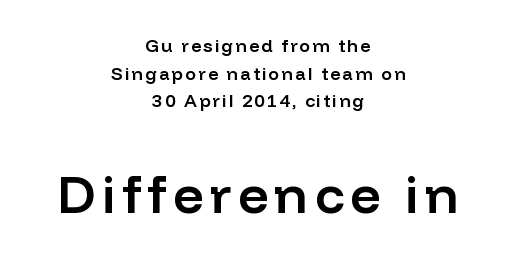
Examine the stroke ends and you'll find no serifs. Honestly, there is no underline to notice here at all. Every stem runs plumb, perpendicular to the baseline. You could not count columns in this text — the font is proportionally spaced. The designer gave the closing block more size than the opening block.
